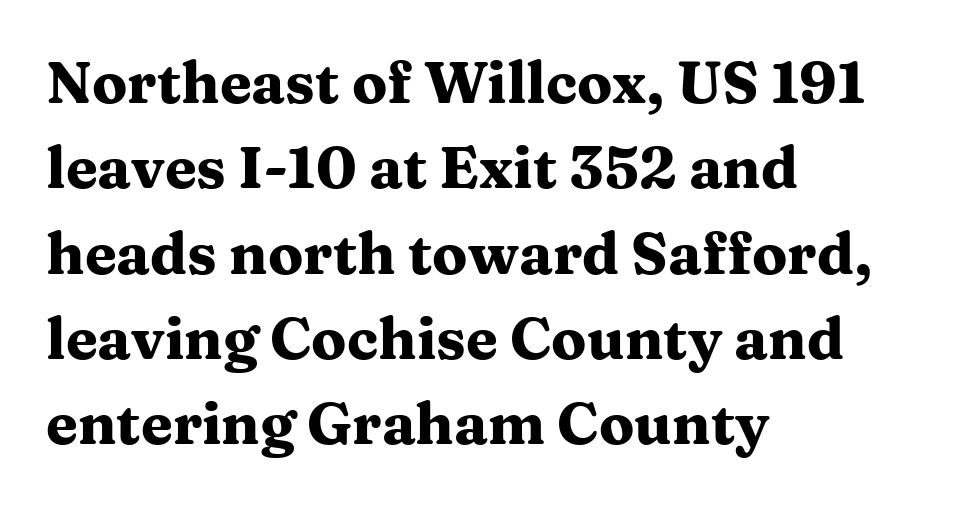
{"serif": "yes", "italic": "no", "bold": "yes", "weight": "heavy", "width": "wide", "stroke_contrast": "medium", "x_height": "medium", "monospaced": "no", "underline": "no", "align": "left", "line_spacing": "normal", "line_spacing_ratio": 1.47, "letter_spacing": "normal", "letter_spacing_em": 0.0, "glyph_px": 58}
